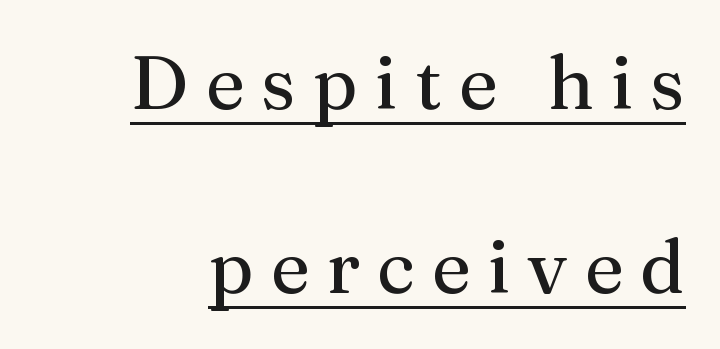
Underlining? Definitely there. The block of text is sparse from top to bottom, with ample space between rows. I'd call this a serif setting — the letters wear small feet. The face used here is rendered with a markedly widened letterfit. The specimen reads as upright at a glance. This sample has the flowing, uneven cadence of proportional lettering.
